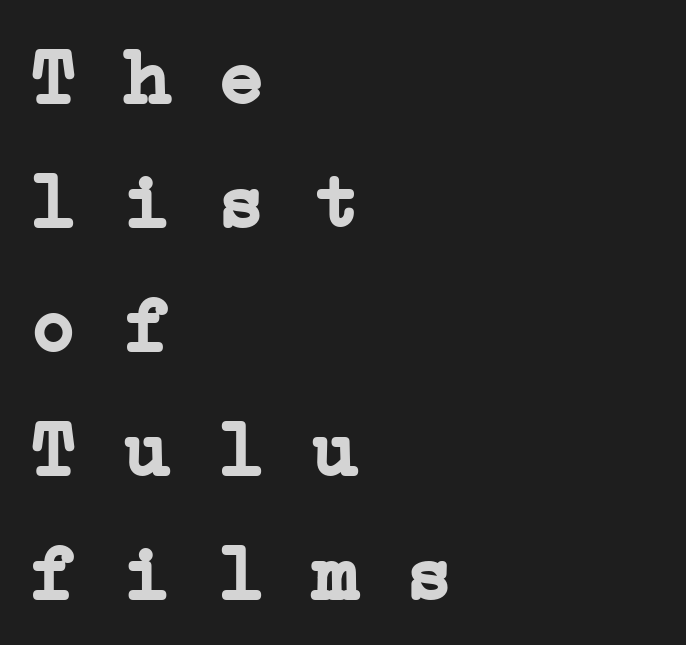
The image shows 78 px semibold, wide serif type, monospaced; set left-aligned, normal line spacing (1.59x), normal letter spacing, not underlined; low stroke contrast and a medium x-height.
